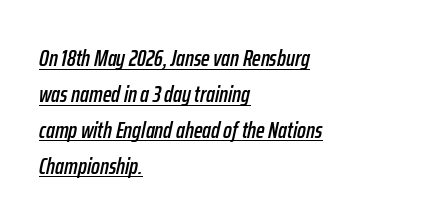
The image shows 23 px text type, italic (leaning right); set left-aligned, normal line spacing (1.56x), normal letter spacing, underlined.
